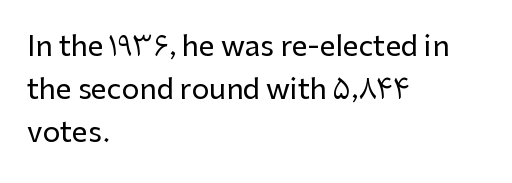
{"serif": "no", "italic": "no", "width": "normal", "stroke_contrast": "low", "x_height": "medium", "monospaced": "no", "underline": "no", "align": "left", "line_spacing": "normal", "line_spacing_ratio": 1.53, "letter_spacing": "normal", "letter_spacing_em": 0.0, "glyph_px": 28}
